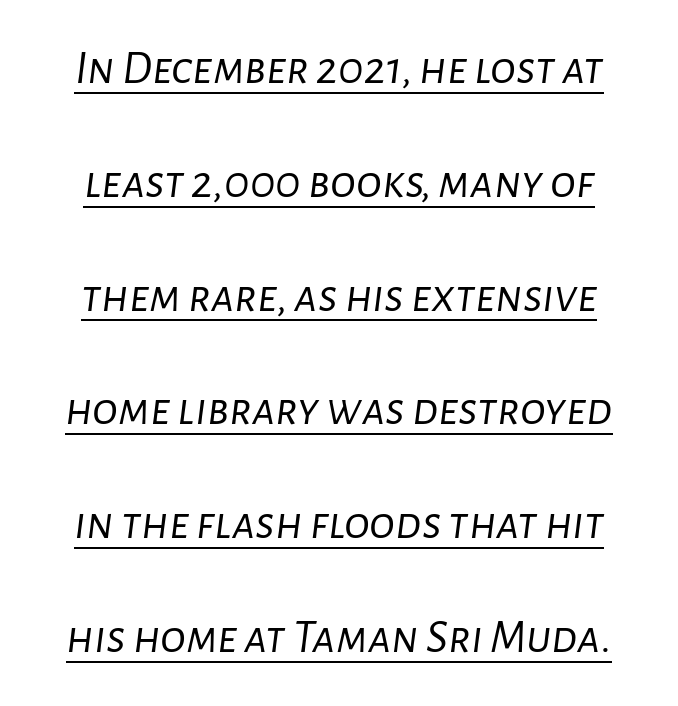
The image shows 48 px light type, italic (leaning right); set loose line spacing (2.37x), normal letter spacing, underlined; low stroke contrast and a medium x-height.
